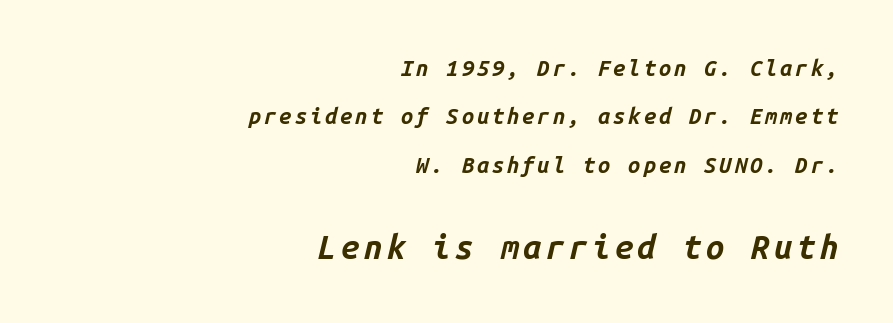
The paragraph shown leans on its right margin. Descenders hang freely into open space. The rendering uses typewriter-style spacing with identical character cells. The composition opens small and finishes big.
